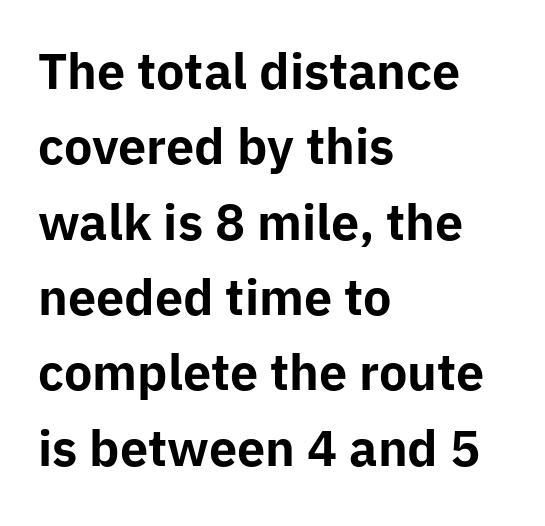
The image shows 48 px bold sans-serif type, upright; set left-aligned, normal line spacing (1.57x), normal letter spacing, not underlined; low stroke contrast and a medium x-height.
